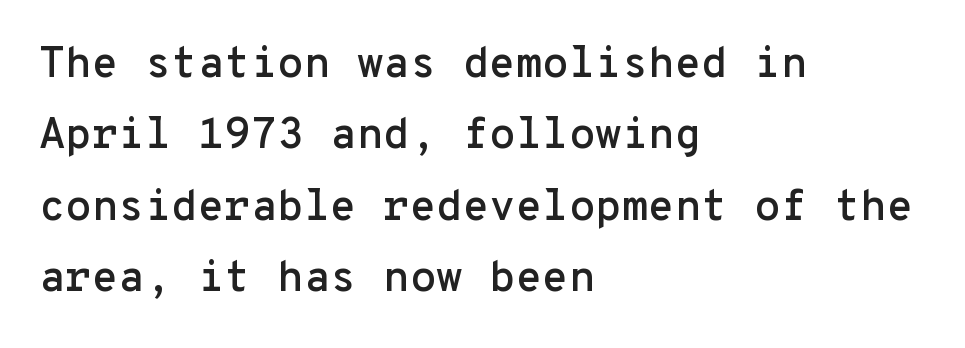
Q: Is the text italic (slanted)? A: No, it is upright.
Q: Is the typeface a serif or a sans-serif typeface? A: Sans-serif.
Q: Is the text underlined? A: No.
Q: How is the paragraph aligned? A: Left-aligned.
Q: Is the spacing between letters normal or unusually wide? A: Normal.
Q: Is the spacing between lines tight, normal or loose? A: Normal.
Q: Width (condensed, normal, or wide)? A: Normal.
Q: Stroke contrast? A: Low.
Q: x-height? A: Medium.
Q: Monospaced? A: Yes.
